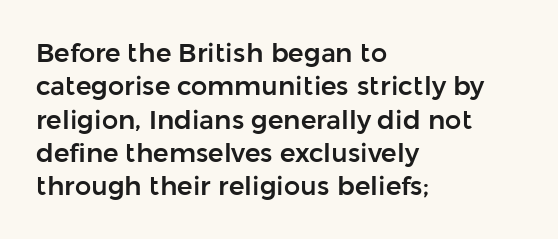
Q: Is the text italic (slanted)? A: No, it is upright.
Q: Is the text underlined? A: No.
Q: How is the paragraph aligned? A: Left-aligned.
Q: Is the spacing between letters normal or unusually wide? A: Normal.
Q: Is the spacing between lines tight, normal or loose? A: Normal.
